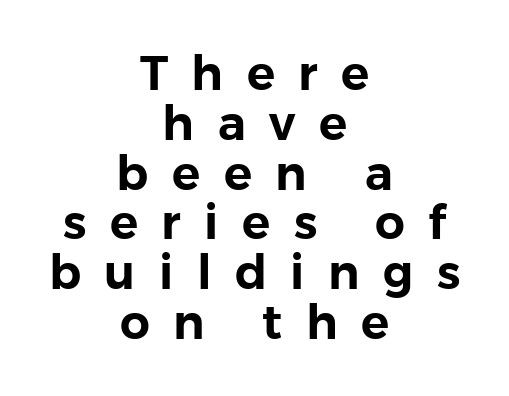
Is there much room between lines? No — they nearly touch. Letter spacing: wide. These lines are composed in type without serifs. Here the designer chose a conventional face with non-uniform glyph widths. A typesetter would mark this as roman, not italic. Alignment: centered.
